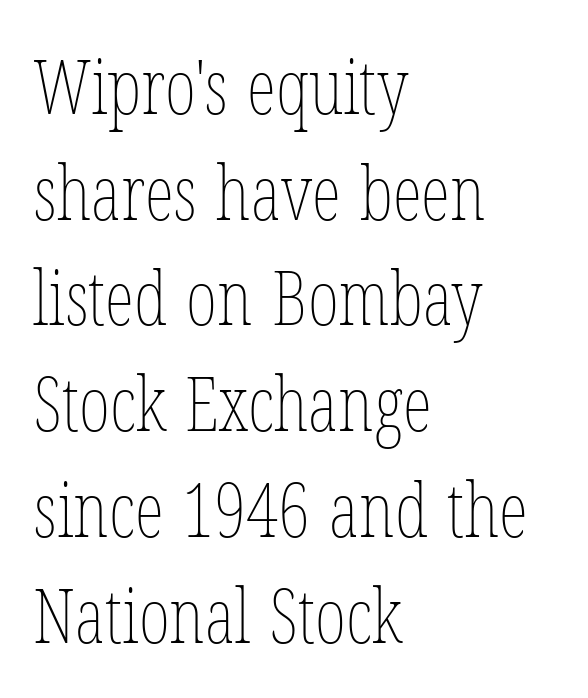
The baseline area is clear. Letter spacing: default. Leading: standard. No extra ink here — the face is not bold.
